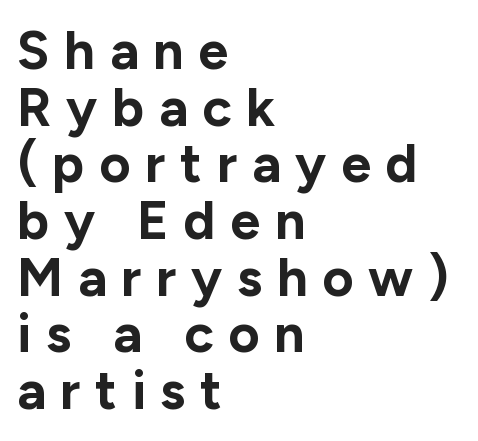
The image shows 54 px bold sans-serif type, upright; set left-aligned, tight line spacing (1.05x), unusually wide letter spacing (+0.27 em), not underlined; low stroke contrast and a medium x-height.
